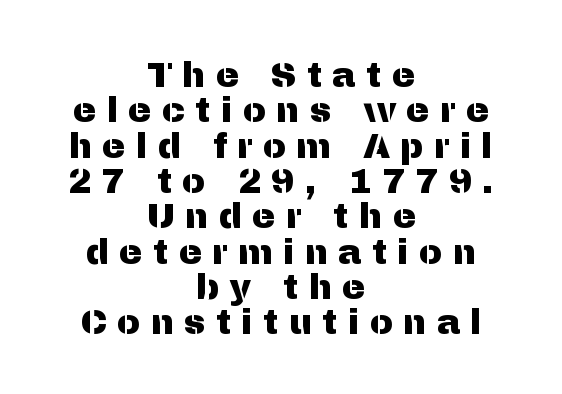
The image shows 35 px sans-serif type, upright; set centered, tight line spacing (1.01x), unusually wide letter spacing (+0.29 em), not underlined; medium stroke contrast and a medium x-height.
